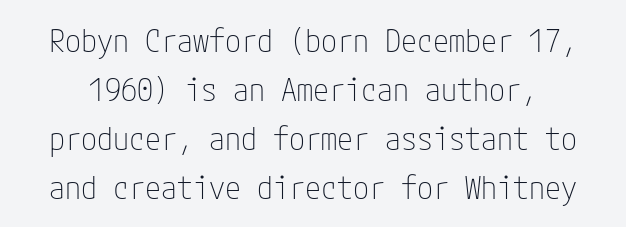
Q: Is the text bold? A: No.
Q: Is the text italic (slanted)? A: No, it is upright.
Q: Is the typeface a serif or a sans-serif typeface? A: Sans-serif.
Q: Is the text underlined? A: No.
Q: Is the spacing between letters normal or unusually wide? A: Normal.
Q: Is the spacing between lines tight, normal or loose? A: Normal.
Q: Width (condensed, normal, or wide)? A: Condensed.
Q: Stroke contrast? A: Low.
Q: x-height? A: Medium.
